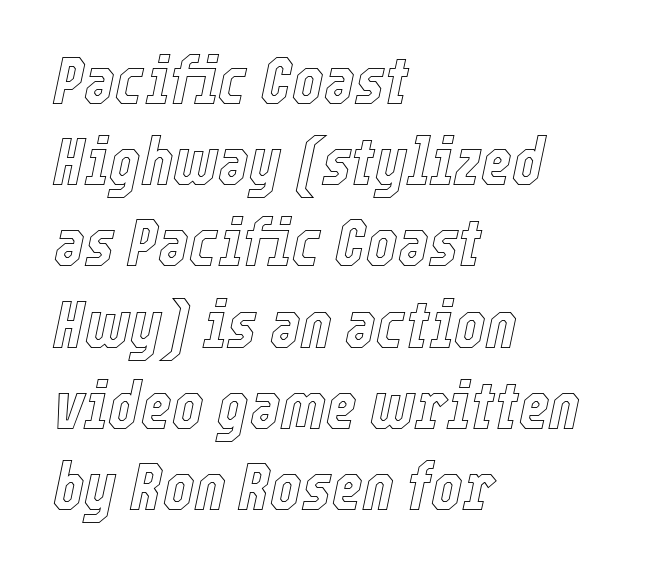
Note the varied advance widths — an 'i' is clearly narrower than an 'm'. A typesetter would call this zero additional tracking. The area under the type is left untouched. A typesetter would mark this as italic.
